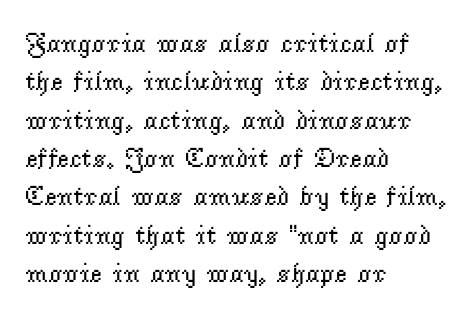
Q: Is the text bold? A: No.
Q: Is the text italic (slanted)? A: No, it is upright.
Q: Is the text underlined? A: No.
Q: How is the paragraph aligned? A: Left-aligned.
Q: Is the spacing between letters normal or unusually wide? A: Normal.
Q: Is the spacing between lines tight, normal or loose? A: Normal.
